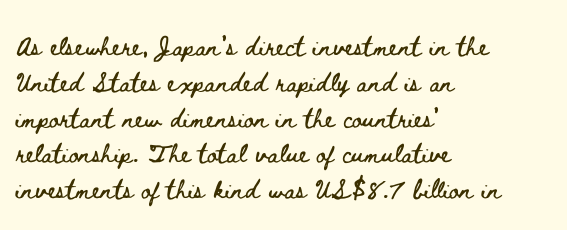
Summary of vertical rhythm: regular, with standard interline spacing. Is the block centered? No — it sits flush against the left margin. Nobody drew a line under any word here.
